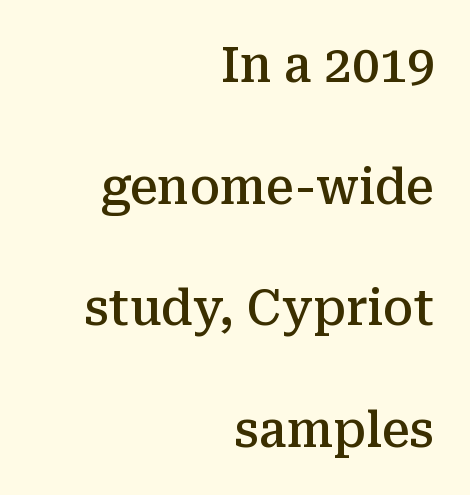
{"serif": "yes", "italic": "no", "bold": "semi", "weight": "semibold", "width": "normal", "stroke_contrast": "medium", "x_height": "medium", "monospaced": "no", "underline": "no", "align": "right", "line_spacing": "loose", "line_spacing_ratio": 2.48, "letter_spacing": "normal", "letter_spacing_em": 0.0, "glyph_px": 49}
